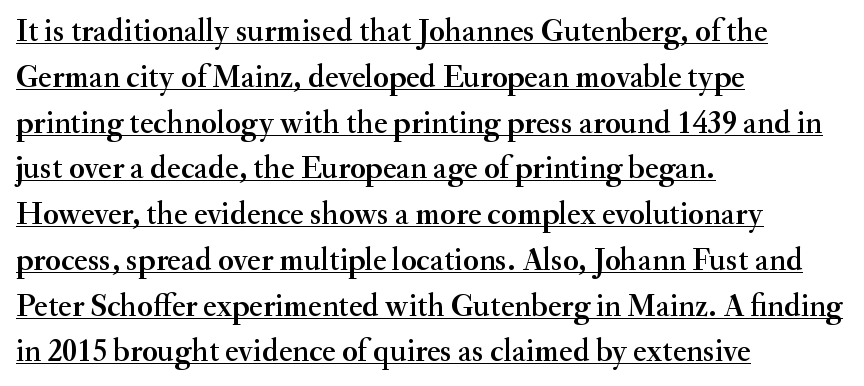
The image shows 32 px serif type, upright; set left-aligned, normal line spacing (1.43x), normal letter spacing, underlined; medium stroke contrast and a small x-height.
